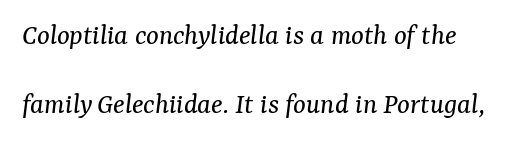
{"serif": "yes", "italic": "yes", "lean": "right", "slant_degrees": 7, "bold": "no", "weight": "regular", "width": "normal", "stroke_contrast": "medium", "x_height": "medium", "monospaced": "no", "underline": "no", "align": "left", "line_spacing": "loose", "line_spacing_ratio": 2.3, "letter_spacing": "normal", "letter_spacing_em": 0.0, "glyph_px": 30}
